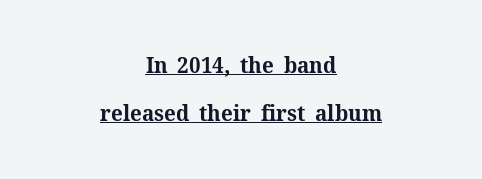
{"italic": "no", "bold": "yes", "underline": "yes", "align": "center", "line_spacing": "loose", "line_spacing_ratio": 2.18, "letter_spacing": "normal", "letter_spacing_em": 0.0, "glyph_px": 22}
